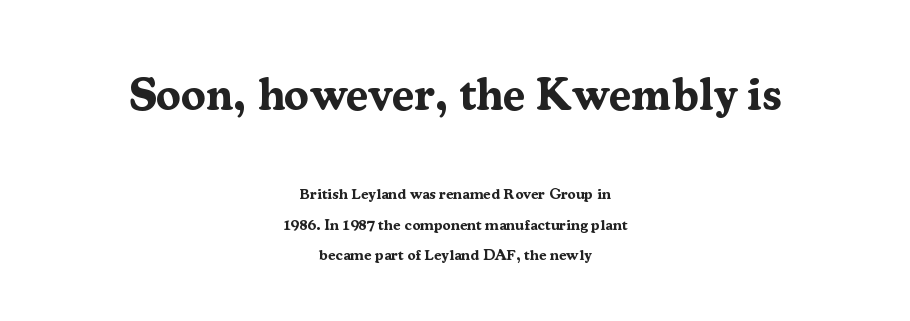
The image shows 45 px bold serif type, upright; set centered, loose line spacing (2.03x), normal letter spacing, not underlined; the first (top) block is 3.0x larger; medium stroke contrast and a medium x-height.
